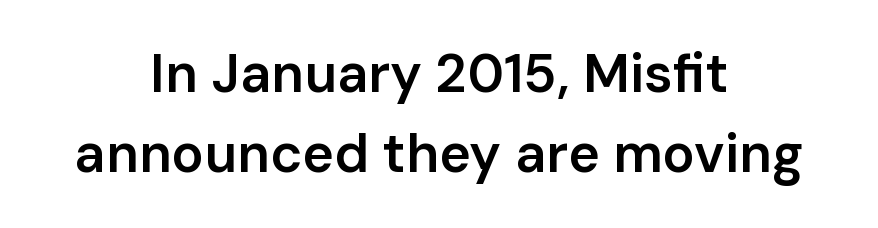
{"serif": "no", "italic": "no", "bold": "semi", "weight": "semibold", "width": "normal", "stroke_contrast": "low", "x_height": "medium", "monospaced": "no", "underline": "no", "align": "center", "line_spacing": "normal", "line_spacing_ratio": 1.49, "letter_spacing": "normal", "letter_spacing_em": 0.0, "glyph_px": 54}
